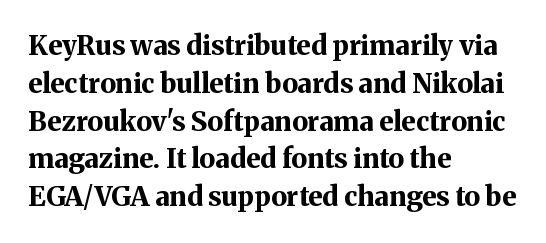
The image shows 27 px bold type, upright; set left-aligned, normal line spacing (1.4x), normal letter spacing, not underlined.
